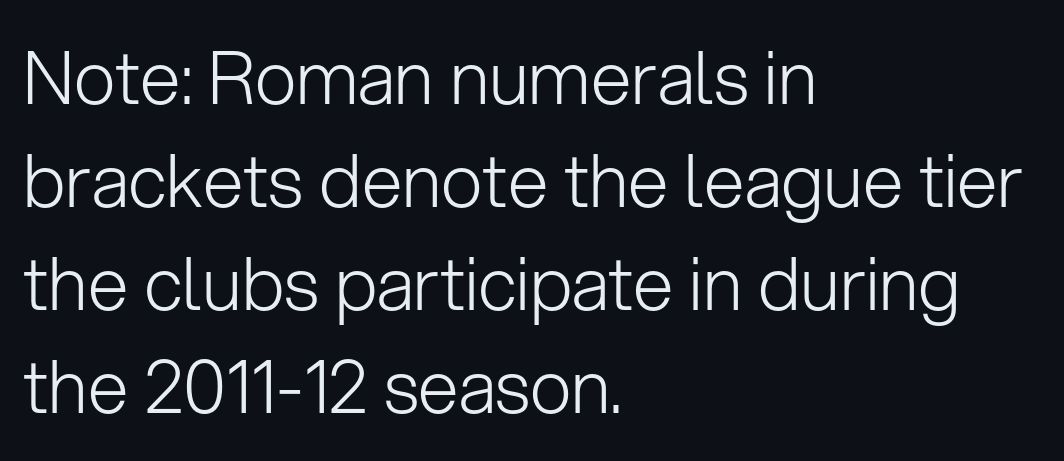
The image shows 73 px light sans-serif type, upright; set left-aligned, normal line spacing (1.41x), normal letter spacing, not underlined; low stroke contrast and a medium x-height.
